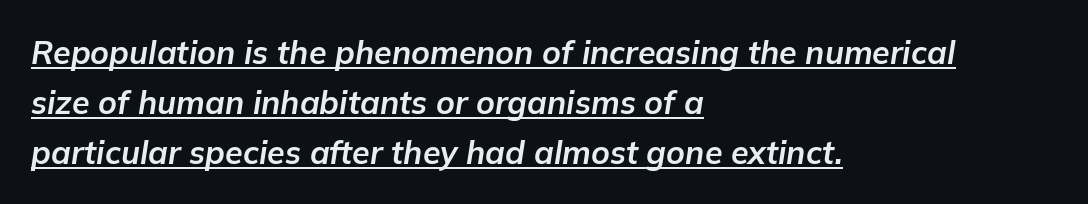
{"italic": "yes", "lean": "right", "slant_degrees": 9, "bold": "yes", "weight": "bold", "width": "normal", "stroke_contrast": "low", "x_height": "medium", "monospaced": "no", "underline": "yes", "align": "left", "line_spacing": "normal", "line_spacing_ratio": 1.57, "letter_spacing": "normal", "letter_spacing_em": 0.0, "glyph_px": 32}
